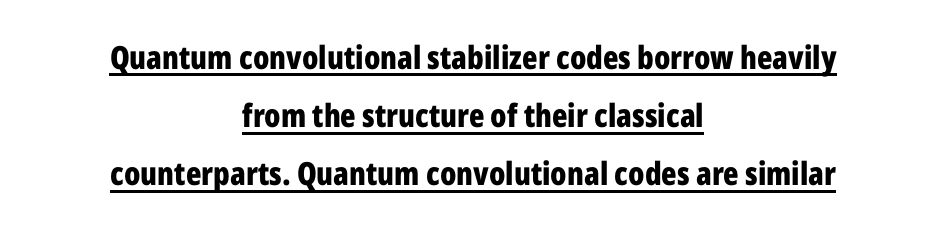
The rendering uses the underline text-decoration. You could not count columns in this text — the font is proportionally spaced. The letters stand straight up with perfectly vertical stems. Where is the straight margin? There isn't one; the lines are centered.
